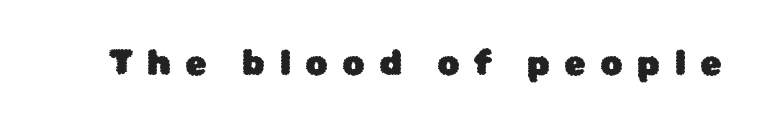
The image shows 35 px sans-serif type, upright; set unusually wide letter spacing (+0.41 em), not underlined; low stroke contrast and a medium x-height.
